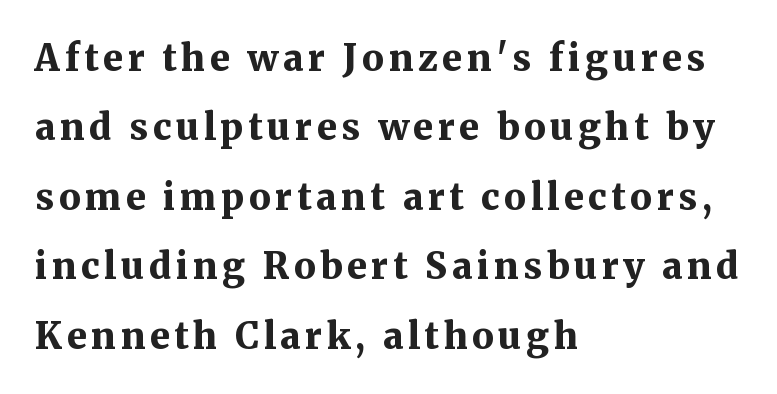
Glance below the letters and you will spot only blank space. Compared with typical paragraphs, the rows here are farther apart. Strong, thick strokes mark this as bold type. I'd call this a serif setting — the letters wear small feet. Every stem runs plumb, perpendicular to the baseline. The paragraph has a hard left edge and a soft right edge.
